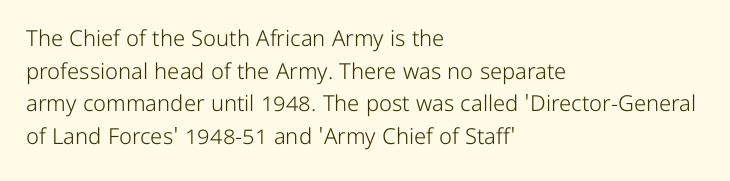
{"italic": "no", "bold": "no", "underline": "no", "align": "left", "line_spacing": "normal", "line_spacing_ratio": 1.48, "letter_spacing": "normal", "letter_spacing_em": 0.0, "glyph_px": 22}
